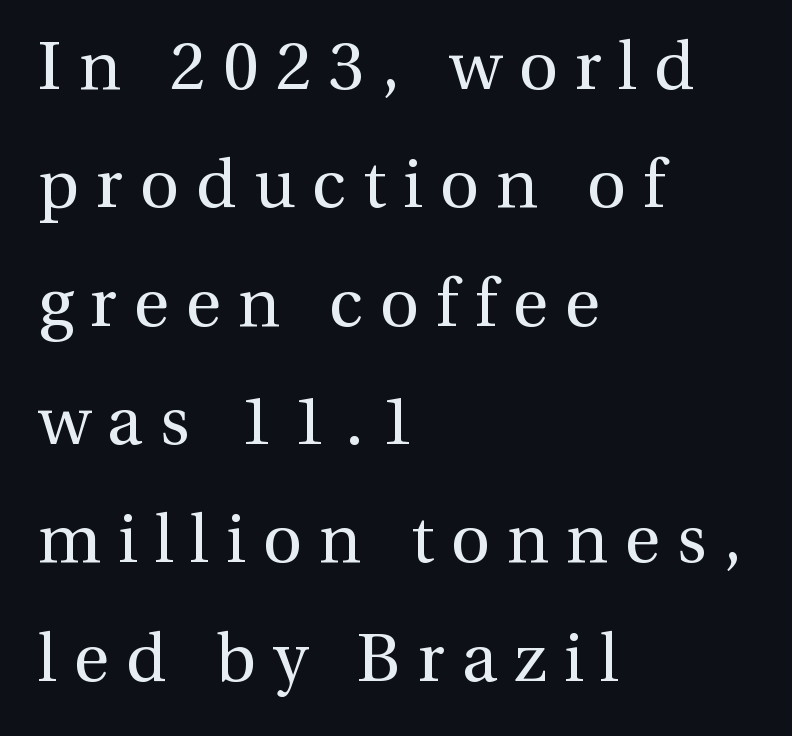
The words here are not underlined. This rendering employs a face with finishing strokes, i.e., a serif. Words appear elongated and porous because spacing is wide. The setting favours the left margin, as ordinary paragraphs usually do.
